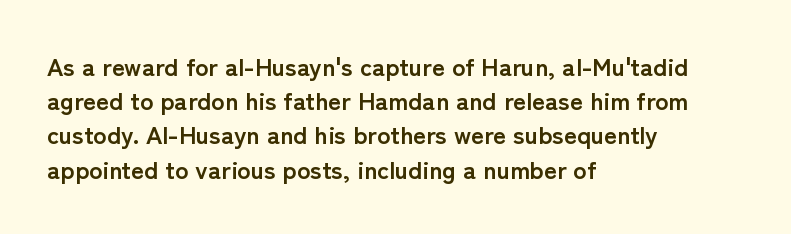
The lines in this sample share a left origin and differ only in where they stop. Summary of vertical rhythm: regular, with standard interline spacing. Italic: no, the glyphs are upright roman. The letterforms sit shoulder to shoulder at normal distance. Set as a true bold cut, around the 700 mark. The baseline area is clear.
